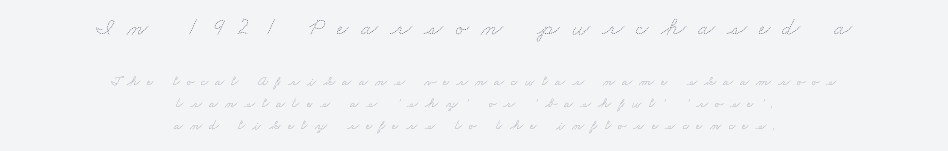
{"bold": "no", "underline": "no", "align": "center", "line_spacing": "normal", "line_spacing_ratio": 1.54, "letter_spacing": "wide", "letter_spacing_em": 0.49, "larger_block": "first", "size_ratio": 1.79, "glyph_px": 25}
